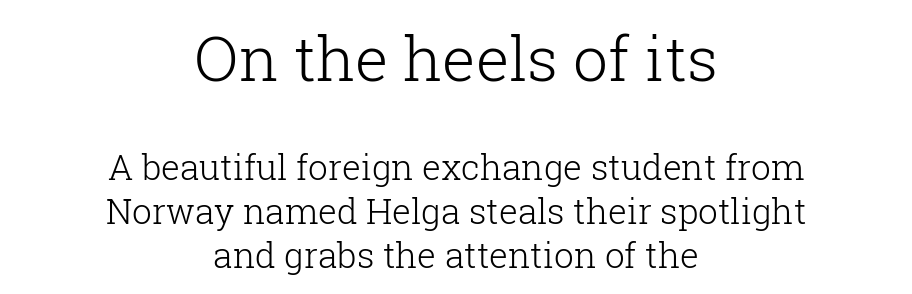
Q: Is the text bold? A: No.
Q: Is the text italic (slanted)? A: No, it is upright.
Q: Is the typeface a serif or a sans-serif typeface? A: Serif.
Q: Is the text underlined? A: No.
Q: How is the paragraph aligned? A: Centered.
Q: Is the spacing between letters normal or unusually wide? A: Normal.
Q: Is the spacing between lines tight, normal or loose? A: Normal.
Q: Which block of text is set in a larger size, the first (top) or the second (bottom)? A: The first (top) one.
Q: Width (condensed, normal, or wide)? A: Normal.
Q: Stroke contrast? A: Low.
Q: x-height? A: Medium.
Q: Monospaced? A: No.
